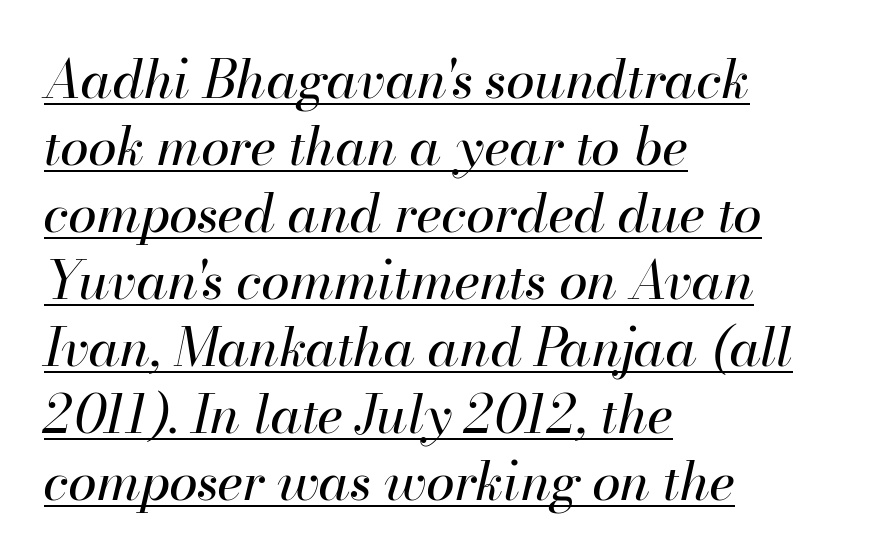
The image shows 52 px regular-weight type, italic (leaning right); set left-aligned, normal line spacing (1.29x), normal letter spacing, underlined; high stroke contrast and a small x-height.
